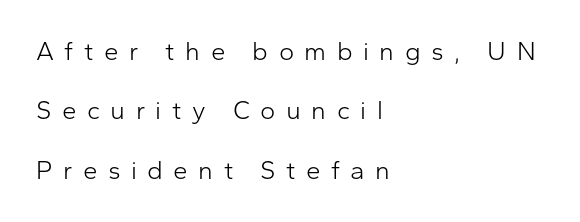
Q: Is the text bold? A: No.
Q: Is the text italic (slanted)? A: No, it is upright.
Q: Is the text underlined? A: No.
Q: How is the paragraph aligned? A: Left-aligned.
Q: Is the spacing between letters normal or unusually wide? A: Unusually wide.
Q: Is the spacing between lines tight, normal or loose? A: Loose.
